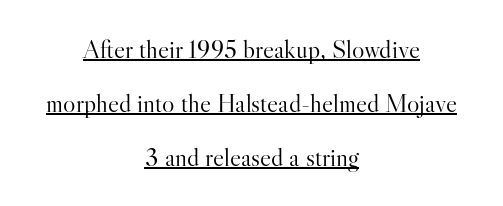
Q: Is the text bold? A: No.
Q: Is the text italic (slanted)? A: No, it is upright.
Q: Is the text underlined? A: Yes.
Q: How is the paragraph aligned? A: Centered.
Q: Is the spacing between letters normal or unusually wide? A: Normal.
Q: Is the spacing between lines tight, normal or loose? A: Loose.
